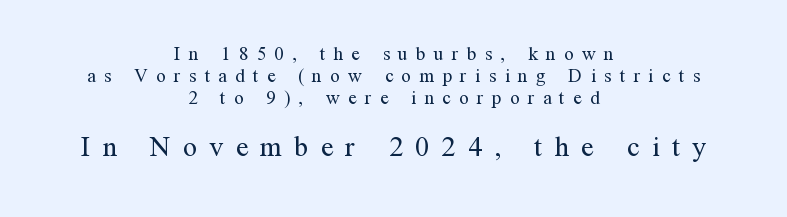
The image shows 28 px regular-weight serif type, upright; set centered, line spacing 1.17x, unusually wide letter spacing (+0.44 em), not underlined; the second (bottom) block is 1.47x larger; medium stroke contrast and a medium x-height.
